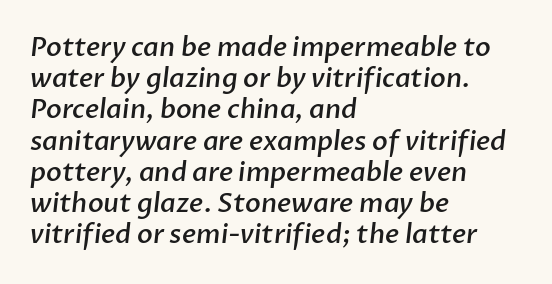
The image shows 26 px text type; set left-aligned, line spacing 1.2x, normal letter spacing, not underlined.
